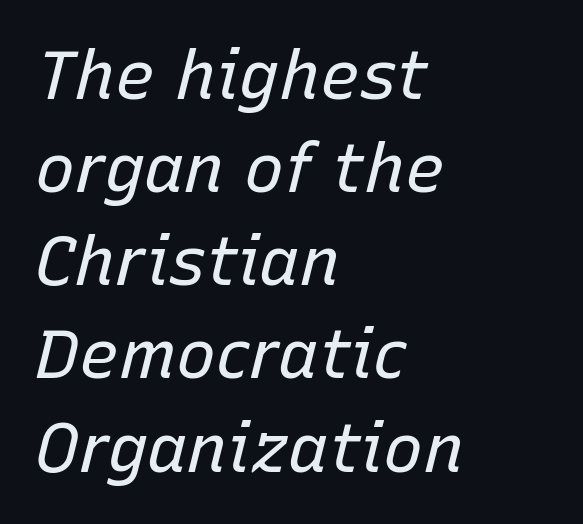
The image shows 67 px regular-weight type, italic (leaning right); set left-aligned, normal line spacing (1.39x), normal letter spacing, not underlined; low stroke contrast and a medium x-height.
